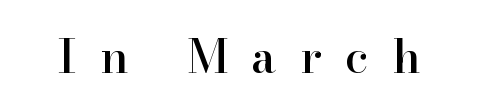
{"serif": "yes", "italic": "no", "width": "normal", "stroke_contrast": "high", "x_height": "small", "monospaced": "no", "underline": "no", "letter_spacing": "wide", "letter_spacing_em": 0.5, "glyph_px": 47}
